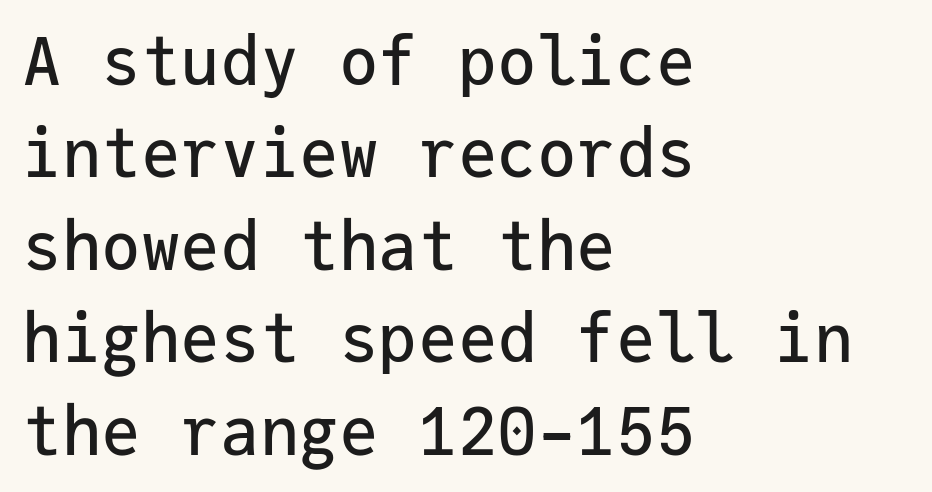
Rendered with straight, roman letterforms. Reading down the block, your eye returns to a fixed left position each line. The tracking reads as untouched default to a designer's eye. In terms of letterform style, serifs are entirely absent.
